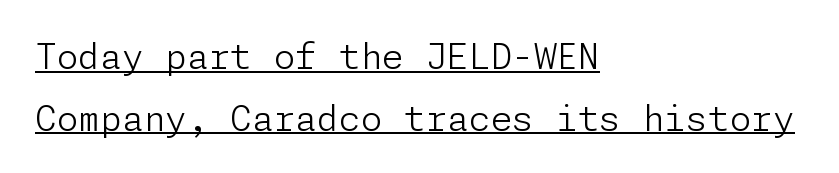
Nothing heavy about these letters — not bold at all. Is the block centered? No — it sits flush against the left margin. The letters stand upright; this is a roman face. Beneath each row of characters lies a ruled line. What kind of face is this? One without serifs — a sans. The rendering keeps characters at their native spacing.
